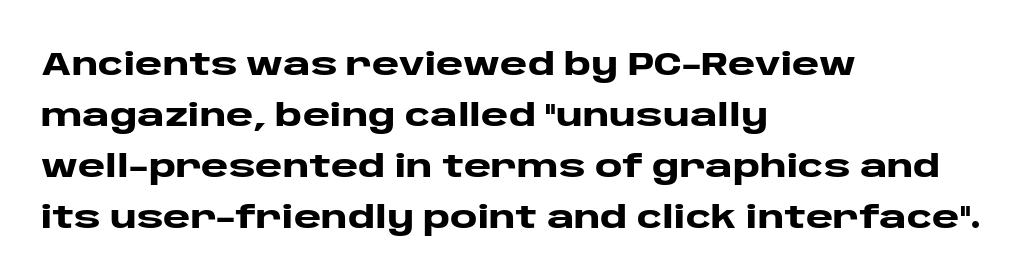
Q: Is the text bold? A: Yes.
Q: Is the text italic (slanted)? A: No, it is upright.
Q: Is the typeface a serif or a sans-serif typeface? A: Sans-serif.
Q: Is the text underlined? A: No.
Q: How is the paragraph aligned? A: Left-aligned.
Q: Is the spacing between letters normal or unusually wide? A: Normal.
Q: Is the spacing between lines tight, normal or loose? A: Normal.
Q: Width (condensed, normal, or wide)? A: Wide.
Q: Stroke contrast? A: Low.
Q: x-height? A: Large.
Q: Monospaced? A: No.
